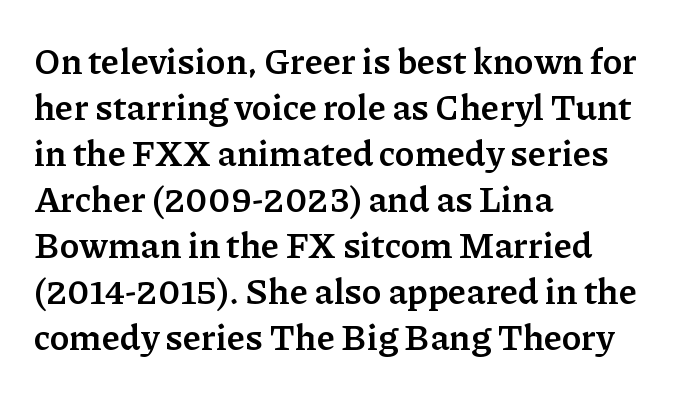
Q: Is the text bold? A: Yes.
Q: Is the text italic (slanted)? A: No, it is upright.
Q: Is the typeface a serif or a sans-serif typeface? A: Serif.
Q: Is the text underlined? A: No.
Q: How is the paragraph aligned? A: Left-aligned.
Q: Is the spacing between letters normal or unusually wide? A: Normal.
Q: Is the spacing between lines tight, normal or loose? A: Normal.
Q: Width (condensed, normal, or wide)? A: Normal.
Q: Stroke contrast? A: Low.
Q: x-height? A: Medium.
Q: Monospaced? A: No.
